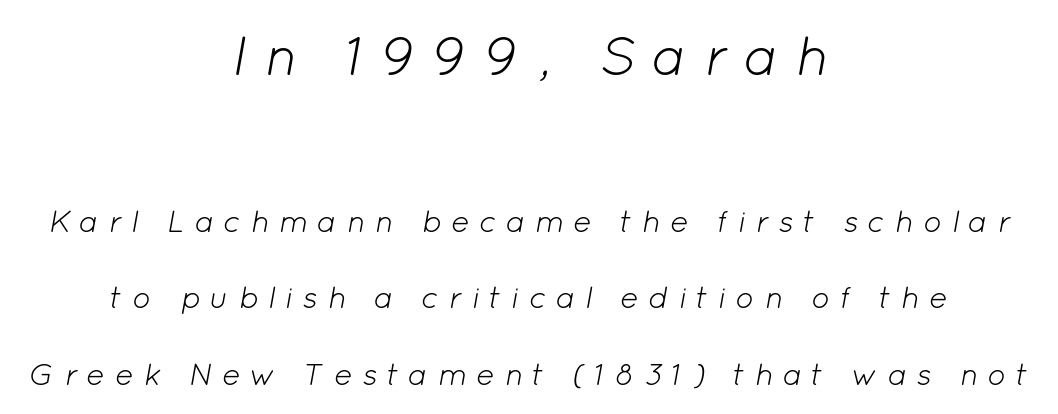
The image shows 55 px light type, italic (leaning right); set centered, loose line spacing (2.47x), unusually wide letter spacing (+0.3 em), not underlined; the first (top) block is 1.77x larger; low stroke contrast and a medium x-height.
